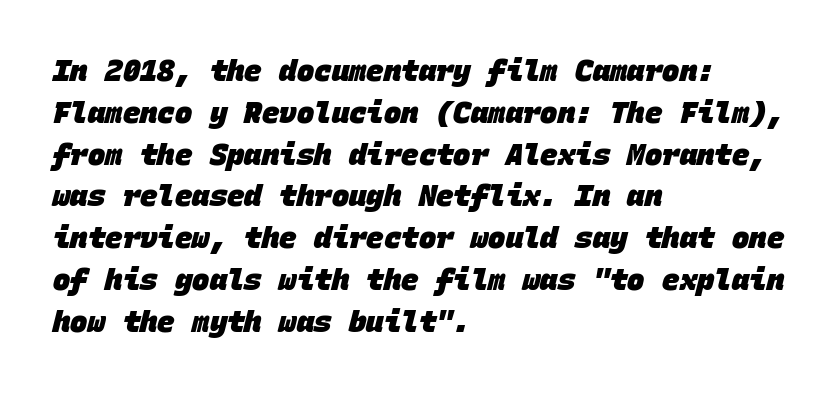
Nobody touched the tracking dial on this one. The block of text has a typical density, with ordinary space between rows. Look at the bottom of the vertical strokes: they stop flat, with no serifs. Each letter, wide or thin by design, is forced into the same width here.
